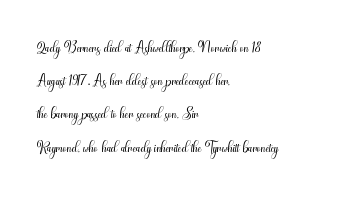
Q: Is the text bold? A: No.
Q: Is the text italic (slanted)? A: Yes.
Q: Is the text underlined? A: No.
Q: How is the paragraph aligned? A: Left-aligned.
Q: Is the spacing between letters normal or unusually wide? A: Normal.
Q: Is the spacing between lines tight, normal or loose? A: Normal.
